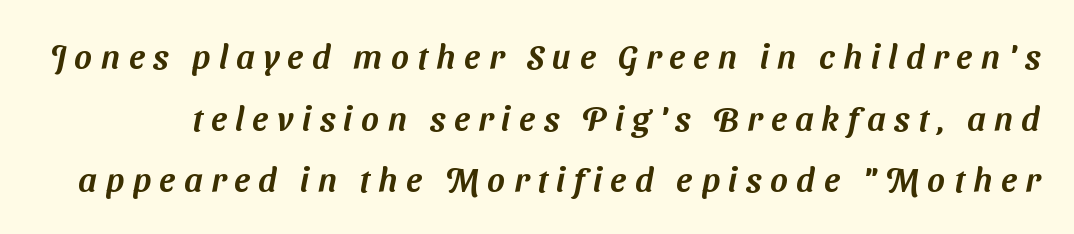
These lines are rendered in a variable-pitch font. Plain, unruled lines of type. The letters are spread apart with noticeably loose tracking. The font family rendered here belongs to the sans-serif group.
